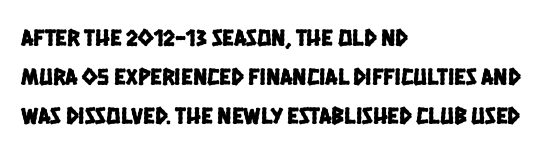
The image shows 24 px text type; set left-aligned, normal line spacing (1.63x), normal letter spacing, not underlined.
